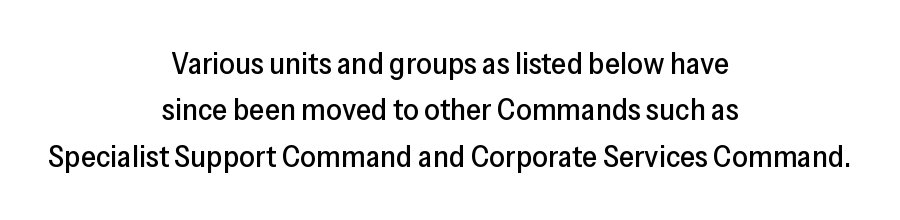
The image shows 31 px sans-serif type, upright; set centered, normal line spacing (1.5x), normal letter spacing, not underlined; low stroke contrast and a medium x-height.
